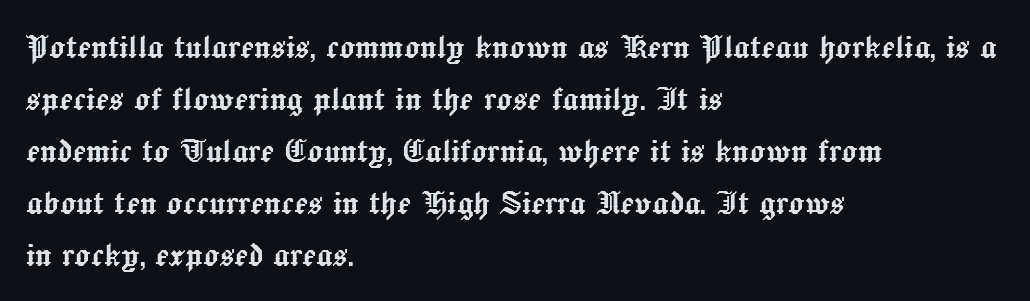
{"italic": "no", "width": "normal", "x_height": "medium", "monospaced": "no", "underline": "no", "align": "left", "line_spacing": "normal", "line_spacing_ratio": 1.3, "letter_spacing": "normal", "letter_spacing_em": 0.0, "glyph_px": 40}
